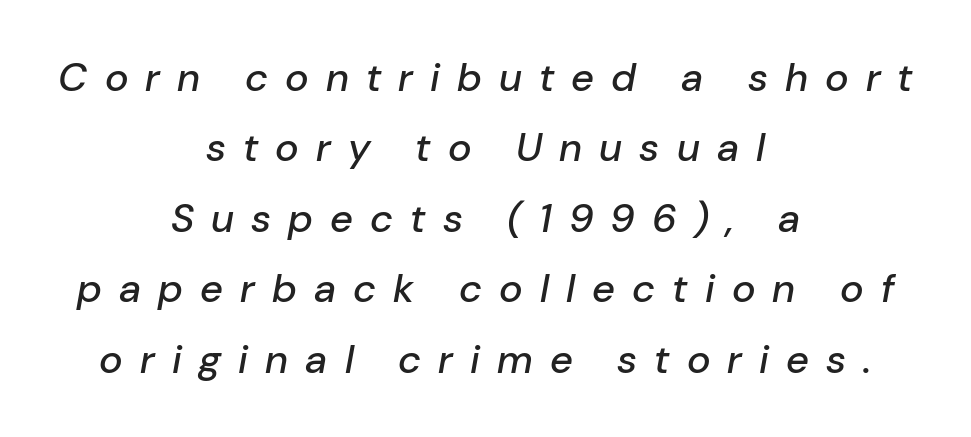
{"italic": "yes", "lean": "right", "slant_degrees": 10, "width": "normal", "stroke_contrast": "low", "x_height": "medium", "monospaced": "no", "underline": "no", "align": "center", "line_spacing_ratio": 1.76, "letter_spacing": "wide", "letter_spacing_em": 0.43, "glyph_px": 40}
